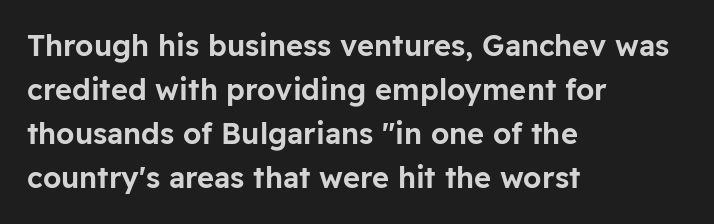
Q: Is the text italic (slanted)? A: No, it is upright.
Q: Is the typeface a serif or a sans-serif typeface? A: Sans-serif.
Q: Is the text underlined? A: No.
Q: How is the paragraph aligned? A: Left-aligned.
Q: Is the spacing between letters normal or unusually wide? A: Normal.
Q: Is the spacing between lines tight, normal or loose? A: Normal.
Q: Width (condensed, normal, or wide)? A: Normal.
Q: Stroke contrast? A: Low.
Q: x-height? A: Medium.
Q: Monospaced? A: No.
